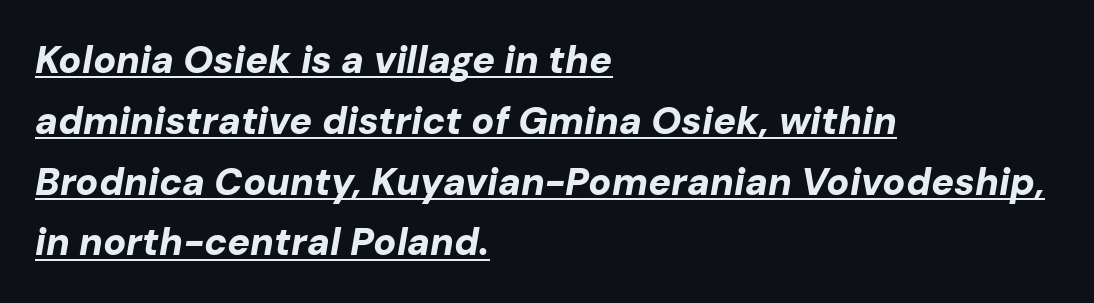
{"italic": "yes", "lean": "right", "slant_degrees": 10, "bold": "yes", "weight": "bold", "width": "normal", "stroke_contrast": "low", "x_height": "medium", "monospaced": "no", "underline": "yes", "align": "left", "line_spacing": "normal", "line_spacing_ratio": 1.6, "letter_spacing": "normal", "letter_spacing_em": 0.0, "glyph_px": 38}
